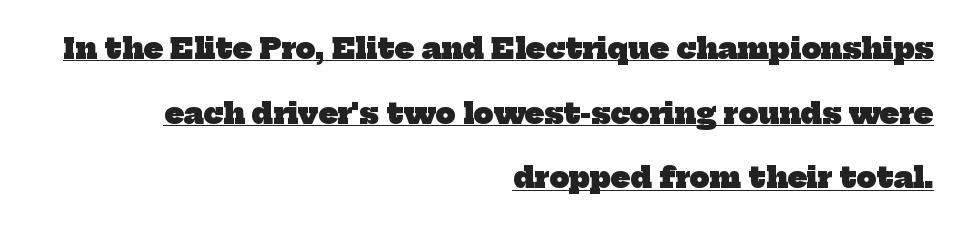
{"serif": "yes", "bold": "yes", "weight": "heavy", "width": "normal", "stroke_contrast": "low", "x_height": "medium", "monospaced": "no", "underline": "yes", "align": "right", "line_spacing": "loose", "line_spacing_ratio": 2.31, "letter_spacing": "normal", "letter_spacing_em": 0.0, "glyph_px": 28}
